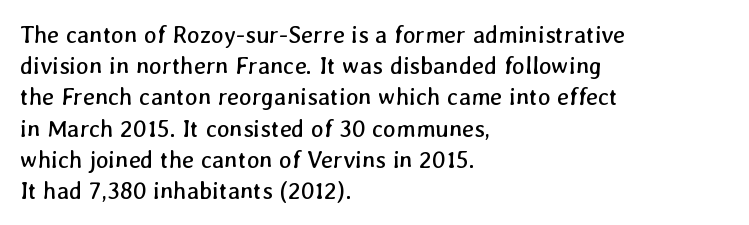
{"bold": "no", "underline": "no", "align": "left", "line_spacing": "normal", "line_spacing_ratio": 1.3, "letter_spacing": "normal", "letter_spacing_em": 0.0, "glyph_px": 24}
